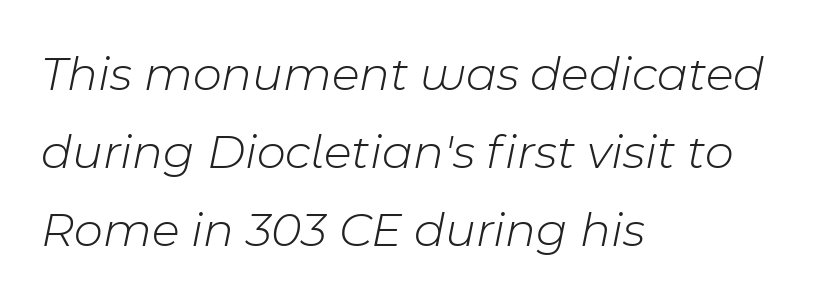
The designer left line spacing at the default. This reads as an unemphasized weight, regular at the heaviest. The passage shown is typed in a proportional face where columns would drift. The text carries the slant typical of an italic or oblique font.
